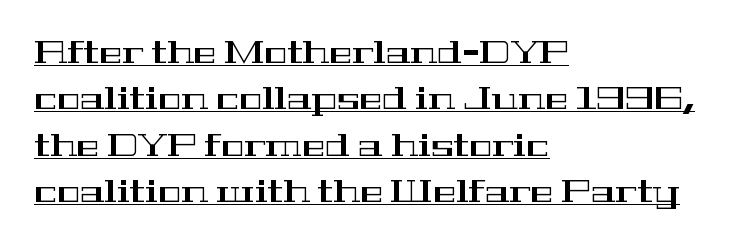
{"serif": "yes", "italic": "no", "width": "wide", "stroke_contrast": "high", "x_height": "medium", "monospaced": "no", "underline": "yes", "align": "left", "line_spacing": "normal", "line_spacing_ratio": 1.5, "letter_spacing": "normal", "letter_spacing_em": 0.0, "glyph_px": 31}
